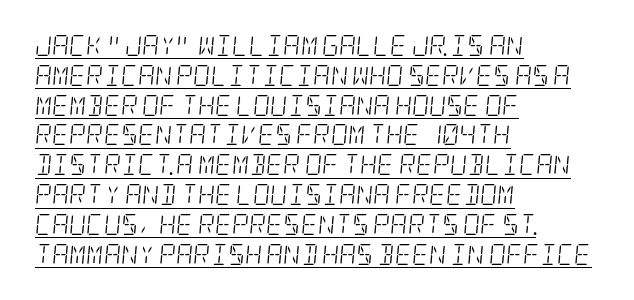
Italic: yes, the glyphs are oblique. The weight tops out at a normal text grade. Alignment: flush left. This rendering leaves character spacing at its baseline value. In designer terms, the underline attribute is active on this setting. Honestly, the row spacing looks completely unremarkable.
